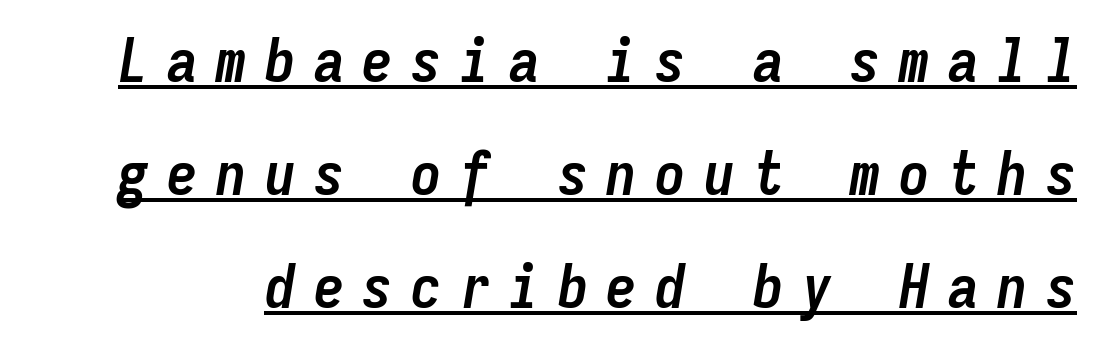
{"italic": "yes", "lean": "right", "slant_degrees": 9, "bold": "yes", "weight": "semibold", "width": "condensed", "stroke_contrast": "low", "x_height": "medium", "monospaced": "yes", "underline": "yes", "line_spacing_ratio": 1.85, "letter_spacing": "wide", "letter_spacing_em": 0.3, "glyph_px": 61}
